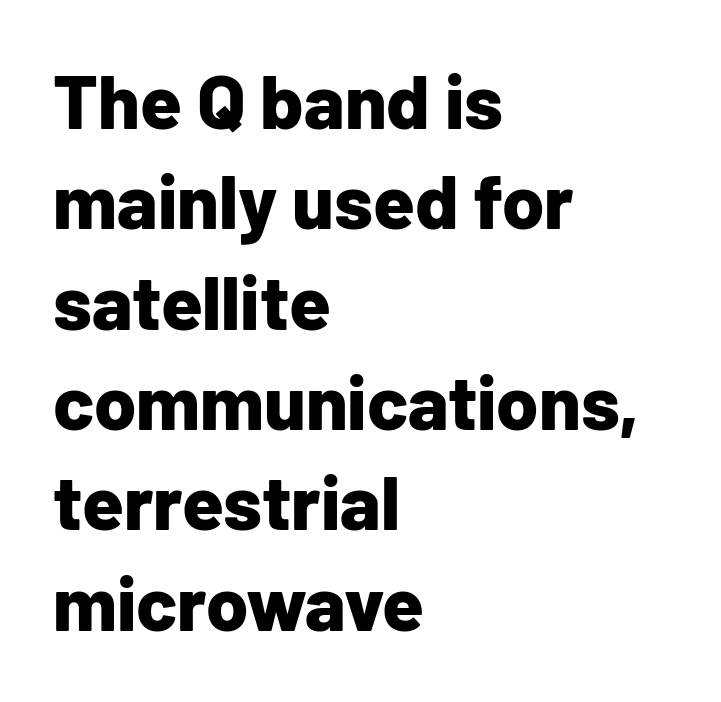
Q: Is the text bold? A: Yes.
Q: Is the text italic (slanted)? A: No, it is upright.
Q: Is the typeface a serif or a sans-serif typeface? A: Sans-serif.
Q: Is the text underlined? A: No.
Q: How is the paragraph aligned? A: Left-aligned.
Q: Is the spacing between letters normal or unusually wide? A: Normal.
Q: Is the spacing between lines tight, normal or loose? A: Normal.
Q: Width (condensed, normal, or wide)? A: Normal.
Q: Stroke contrast? A: Low.
Q: x-height? A: Medium.
Q: Monospaced? A: No.
